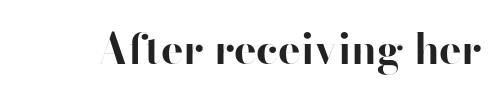
The image shows 42 px bold sans-serif type, upright; set normal letter spacing, not underlined; high stroke contrast and a small x-height.
